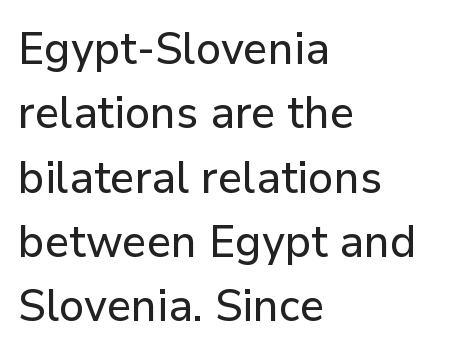
The image shows 45 px sans-serif type, upright; set left-aligned, normal line spacing (1.43x), normal letter spacing, not underlined; low stroke contrast and a medium x-height.
